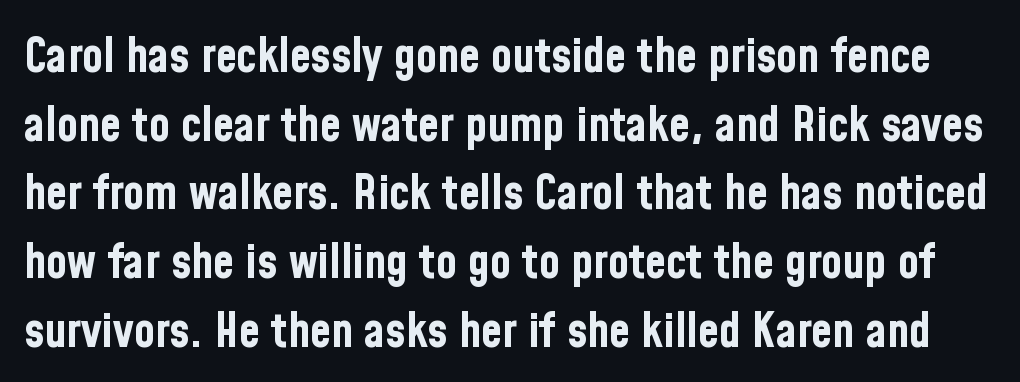
{"serif": "no", "italic": "no", "bold": "yes", "weight": "bold", "width": "condensed", "stroke_contrast": "low", "x_height": "medium", "monospaced": "no", "underline": "no", "line_spacing": "normal", "line_spacing_ratio": 1.43, "letter_spacing": "normal", "letter_spacing_em": 0.0, "glyph_px": 48}
